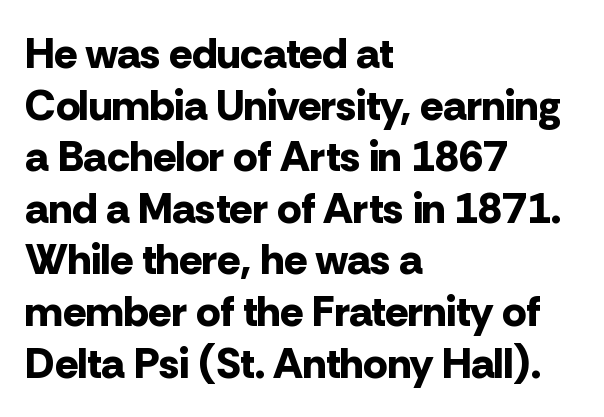
The designer went with a sans here, leaving each stem footless. Each word holds together tightly as a unit, with standard inter-letter gaps. These lines carry a lot of weight — the face is fully bold. The specimen omits any rule beneath the text block's lines.
